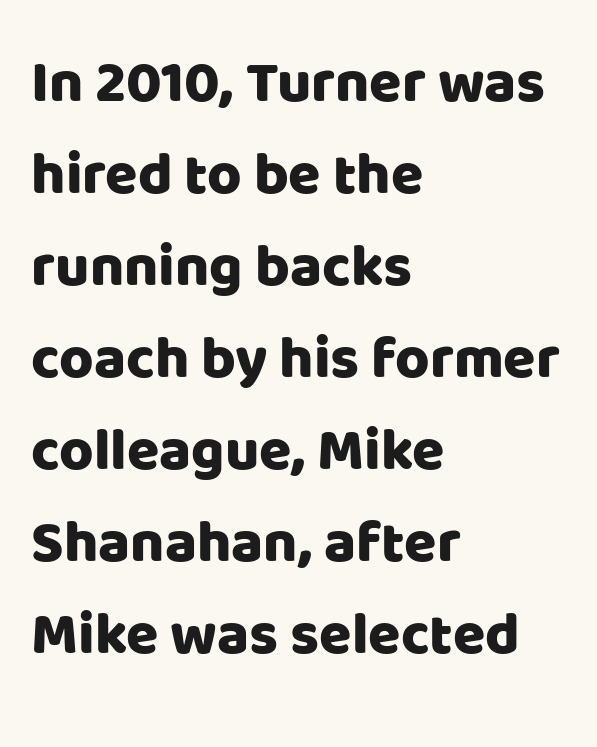
{"serif": "no", "italic": "no", "width": "normal", "stroke_contrast": "low", "x_height": "large", "monospaced": "no", "underline": "no", "align": "left", "line_spacing": "normal", "line_spacing_ratio": 1.56, "letter_spacing": "normal", "letter_spacing_em": 0.0, "glyph_px": 59}
